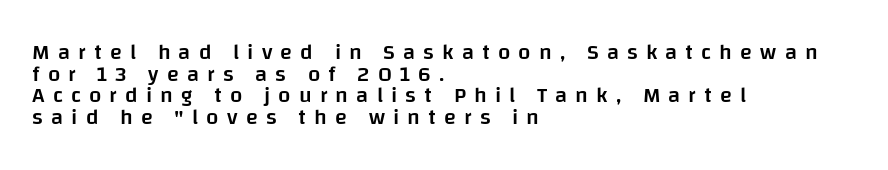
The image shows 22 px text type, upright; set left-aligned, tight line spacing (0.98x), unusually wide letter spacing (+0.37 em), not underlined.
